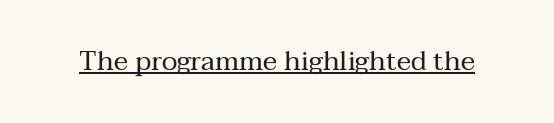
{"italic": "no", "bold": "no", "underline": "yes", "letter_spacing": "normal", "letter_spacing_em": 0.0, "glyph_px": 27}
